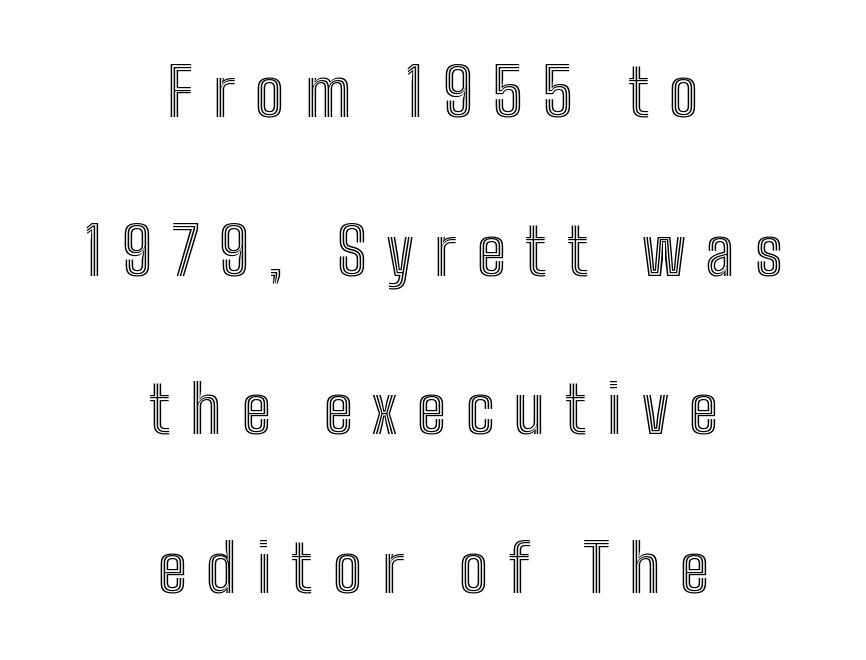
The image shows 65 px condensed type, upright; set centered, loose line spacing (2.44x), unusually wide letter spacing (+0.31 em), not underlined; a medium x-height.
